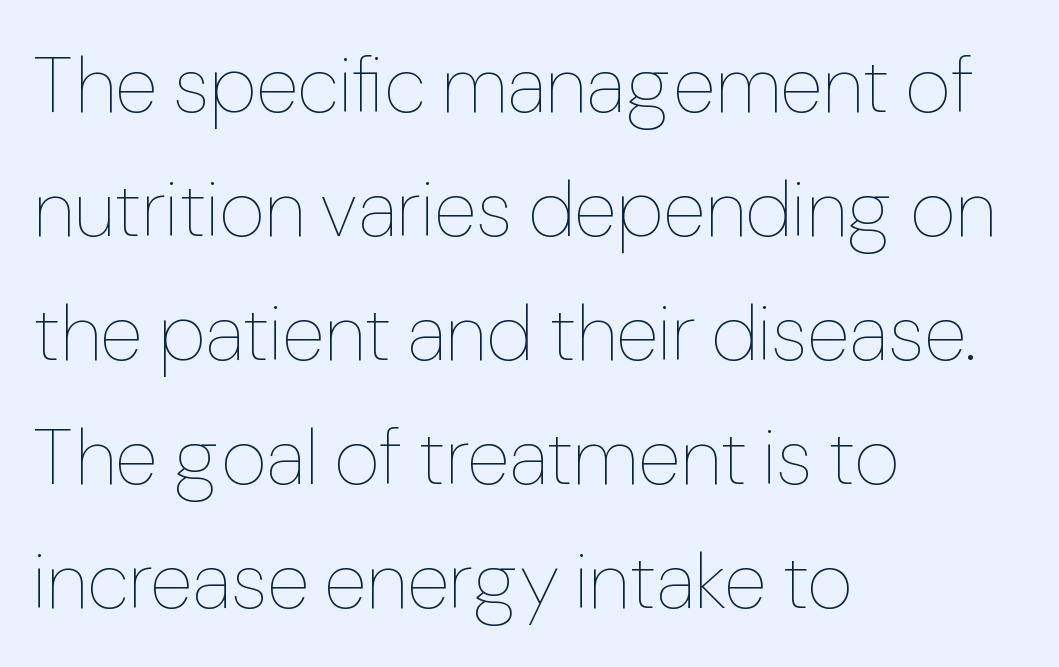
The rendering uses natural spacing where letterforms have individual widths. Stroke mass is kept to a normal reading level or below. Does extra space separate the letters? No, they use regular spacing. Notice how descenders clear the ascenders below comfortably — that's standard leading.
